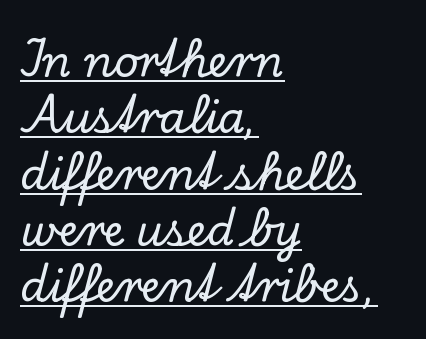
The image shows 43 px serif type; set left-aligned, normal line spacing (1.31x), normal letter spacing, underlined; low stroke contrast and a small x-height.
